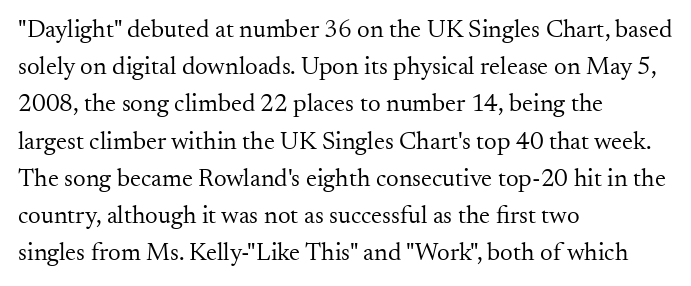
Q: Is the text bold? A: No.
Q: Is the text italic (slanted)? A: No, it is upright.
Q: Is the text underlined? A: No.
Q: How is the paragraph aligned? A: Left-aligned.
Q: Is the spacing between letters normal or unusually wide? A: Normal.
Q: Is the spacing between lines tight, normal or loose? A: Normal.
